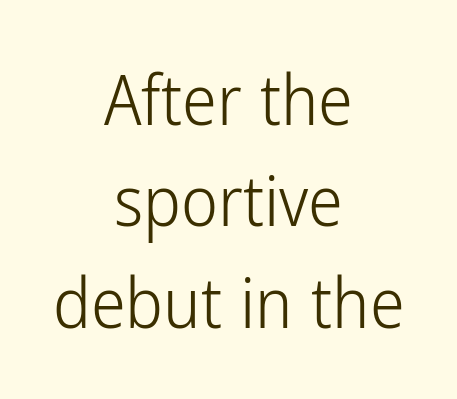
Q: Is the text bold? A: No.
Q: Is the text italic (slanted)? A: No, it is upright.
Q: Is the typeface a serif or a sans-serif typeface? A: Sans-serif.
Q: Is the text underlined? A: No.
Q: How is the paragraph aligned? A: Centered.
Q: Is the spacing between letters normal or unusually wide? A: Normal.
Q: Is the spacing between lines tight, normal or loose? A: Normal.
Q: Width (condensed, normal, or wide)? A: Condensed.
Q: Stroke contrast? A: Low.
Q: x-height? A: Medium.
Q: Monospaced? A: No.
